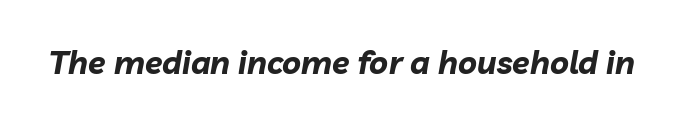
In terms of letterspacing, this is plain default setting. Letters rest on an invisible, unmarked baseline. These lines are rendered in a variable-pitch font. The text carries the slant typical of an italic or oblique font. Each glyph is drawn with heavy, bold strokes.
